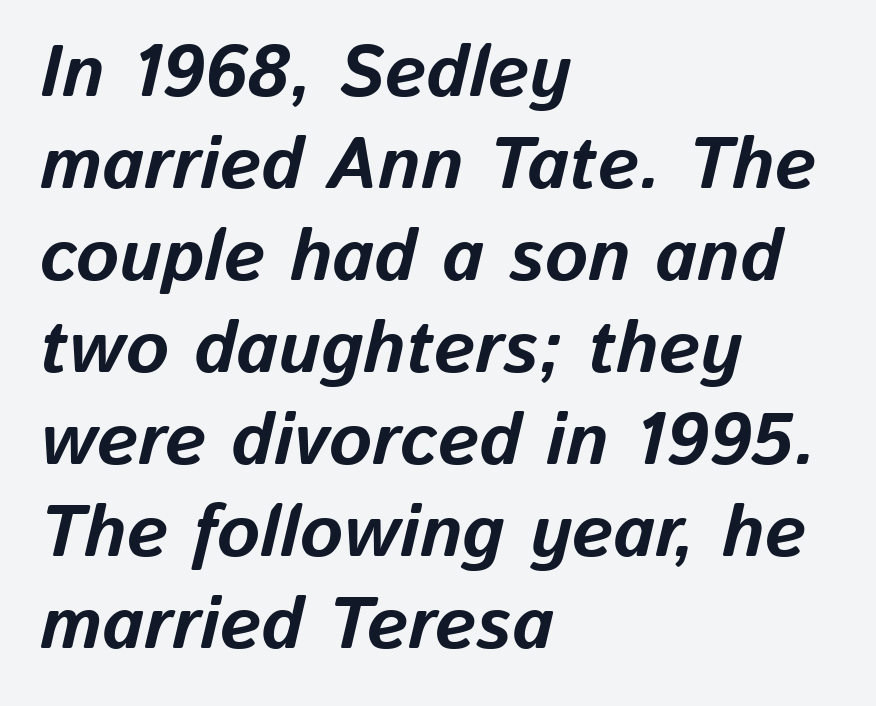
Baseline-to-baseline distance is the conventional proportion of letter height. The rendering keeps characters at their native spacing. The face used here is proportionally spaced, like ordinary book or web type. The typesetting leans heavy: a genuine bold. Would a proofreader flag this as italicized? Yes.
